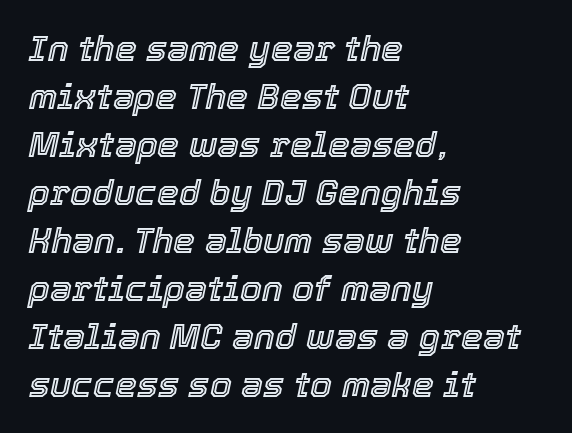
{"italic": "yes", "lean": "right", "slant_degrees": 12, "width": "normal", "x_height": "medium", "monospaced": "no", "underline": "no", "align": "left", "line_spacing": "normal", "line_spacing_ratio": 1.37, "letter_spacing": "normal", "letter_spacing_em": 0.0, "glyph_px": 35}
